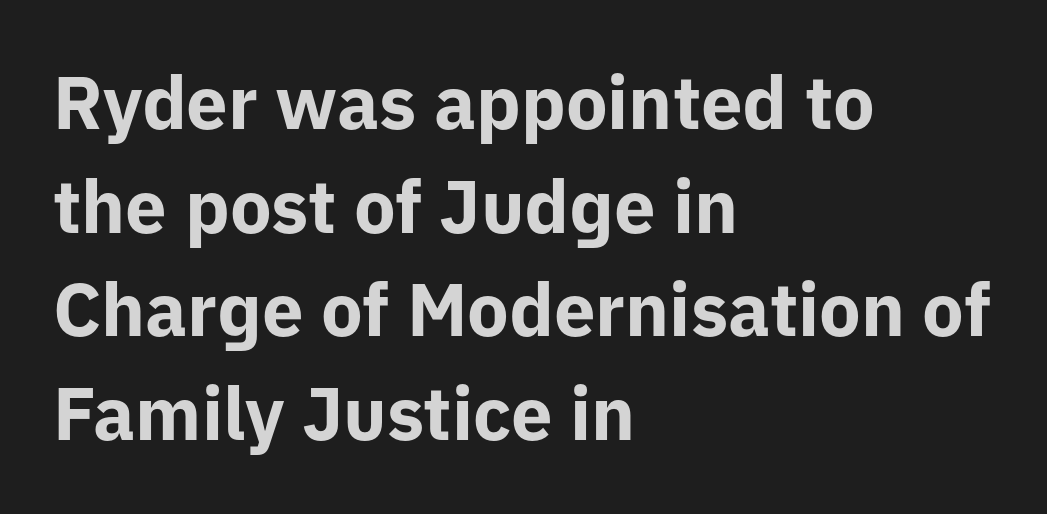
The image shows 74 px bold sans-serif type, upright; set left-aligned, normal line spacing (1.4x), normal letter spacing, not underlined; low stroke contrast and a medium x-height.
